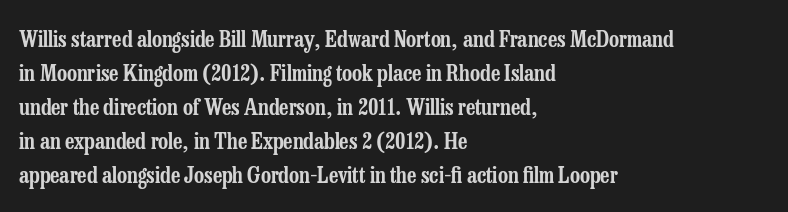
Inter-character spacing is left at the font's built-in metrics. A bare baseline throughout the passage. The typography opts for an upright posture over an oblique one. Casual observation: everything's shoved over to the left.
